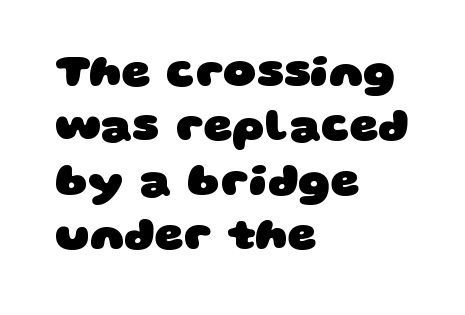
Default kerning and tracking; the words read as compact shapes. Typesetter's note: full bold, strokes at maximum text heaviness. The designer went with a sans here, leaving each stem footless. Looks like regular typesetting: each glyph gets only the width it needs.
